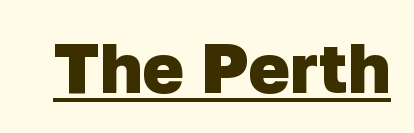
The face used here is proportionally spaced, like ordinary book or web type. A rule runs beneath these lines of type. Strong, thick strokes mark this as bold type. Caption: standard tracking, unaltered. This is sans-serif lettering, the kind often seen on screens and signage.
